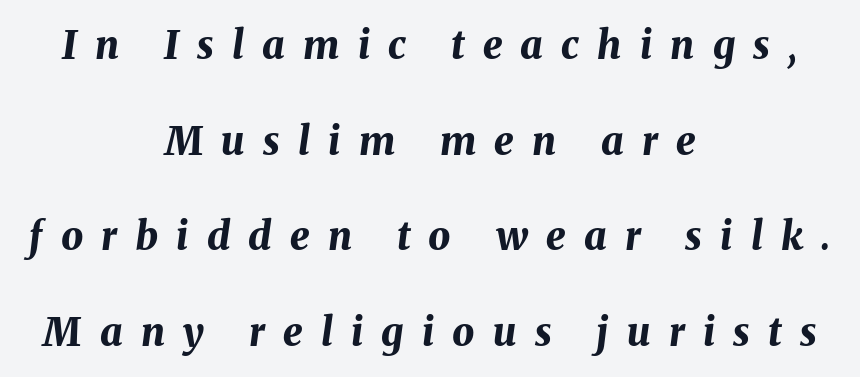
{"italic": "yes", "lean": "right", "slant_degrees": 8, "bold": "yes", "weight": "bold", "width": "normal", "stroke_contrast": "medium", "x_height": "medium", "monospaced": "no", "underline": "no", "align": "center", "line_spacing": "loose", "line_spacing_ratio": 2.45, "letter_spacing": "wide", "letter_spacing_em": 0.47, "glyph_px": 39}
